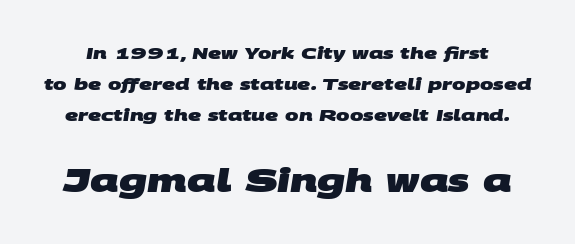
These lines carry a lot of weight — the face is fully bold. Line spacing here is loose. Beneath every word, the page is bare. Does the type have serifs? No, each stem ends abruptly. The letters advance in unequal steps, a hallmark of proportional type. The emphasis by scale lands on block number two, below.
